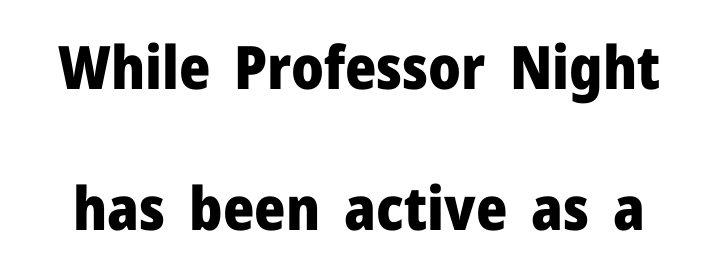
The image shows 60 px heavy sans-serif type, upright; set loose line spacing (2.35x), normal letter spacing, not underlined; low stroke contrast and a medium x-height.
